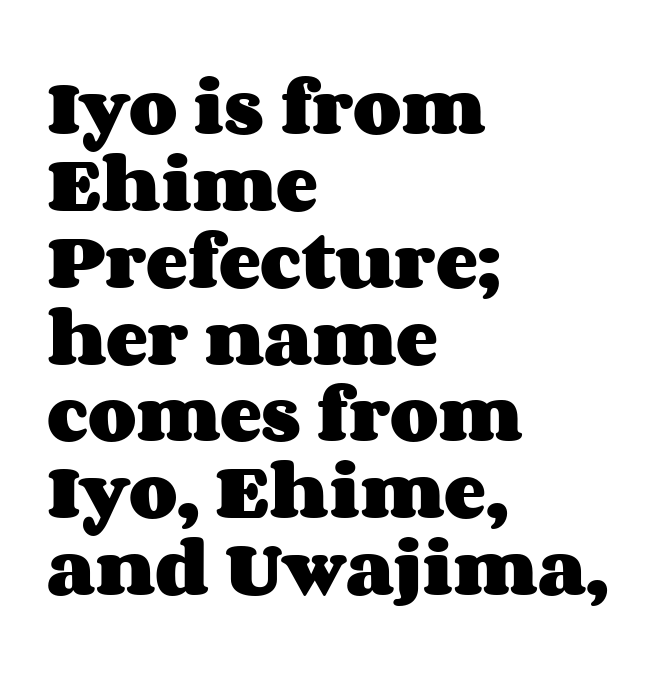
You could not count columns in this text — the font is proportionally spaced. Unlike italic type, these characters show no tilt at all. Characters follow at the spacing the type designer built in. The baseline area is clear. Compared with an ordinary text face, these strokes are far heavier — a full bold. The paragraph has a hard left edge and a soft right edge.
